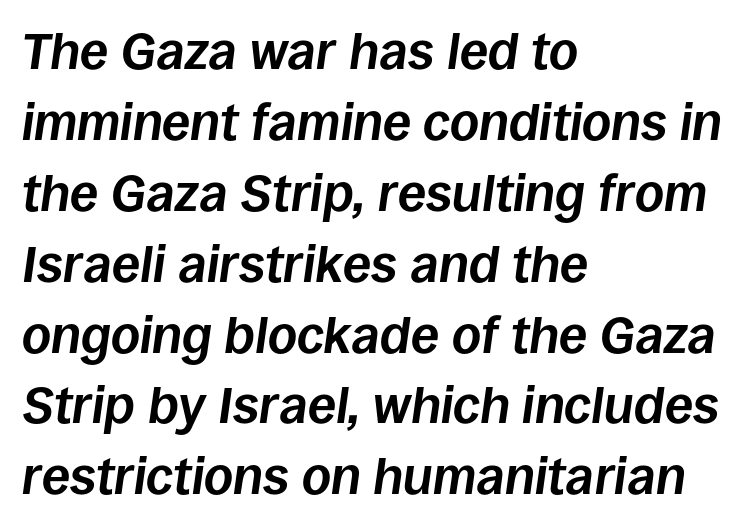
Q: Is the text bold? A: Yes.
Q: Is the text italic (slanted)? A: Yes, it leans right by about 8 degrees.
Q: Is the text underlined? A: No.
Q: How is the paragraph aligned? A: Left-aligned.
Q: Is the spacing between letters normal or unusually wide? A: Normal.
Q: Is the spacing between lines tight, normal or loose? A: Normal.
Q: Width (condensed, normal, or wide)? A: Normal.
Q: Stroke contrast? A: Low.
Q: x-height? A: Large.
Q: Monospaced? A: No.
